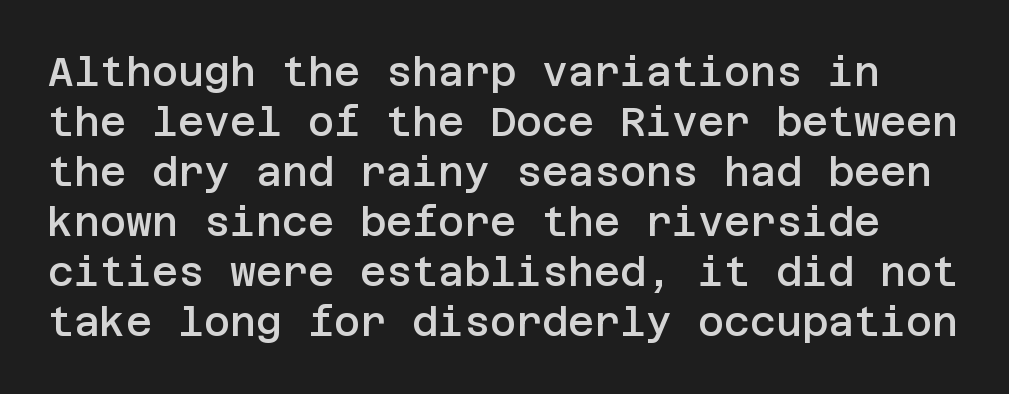
Observe the absence of serifs on each vertical stroke in this sample. Words appear dense and cohesive because spacing is normal. Whoever set this chose a conventional vertical rhythm. Stems and bowls a touch heavier than normal — semibold.
